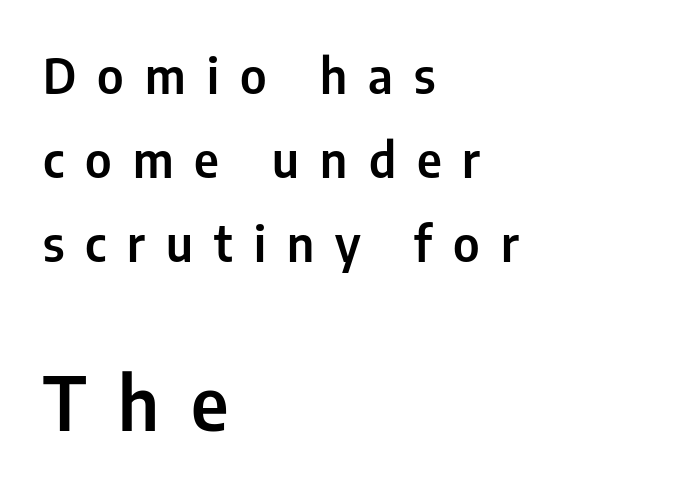
The image shows 74 px condensed sans-serif type, upright; set left-aligned, line spacing 1.71x, unusually wide letter spacing (+0.43 em), not underlined; the second (bottom) block is 1.51x larger; low stroke contrast and a medium x-height.
